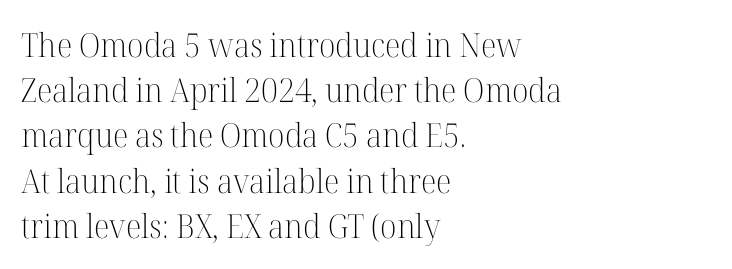
The text block is weighted toward the left margin, trailing off unevenly rightward. Successive baselines arrive at the customary interval. A typesetter would call this zero additional tracking. Any mark beneath the type? The region is blank. It's the straight-up-and-down kind of type. Character widths vary here, with narrow letters taking less room than wide ones.
